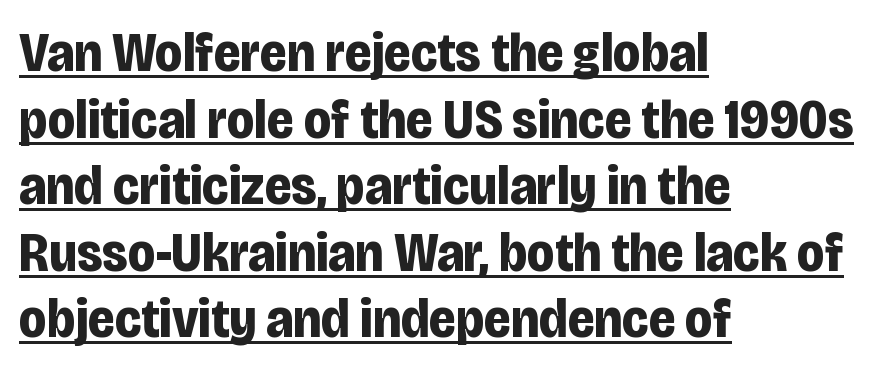
Q: Is the text bold? A: Yes.
Q: Is the text italic (slanted)? A: No, it is upright.
Q: Is the typeface a serif or a sans-serif typeface? A: Sans-serif.
Q: Is the text underlined? A: Yes.
Q: How is the paragraph aligned? A: Left-aligned.
Q: Is the spacing between letters normal or unusually wide? A: Normal.
Q: Width (condensed, normal, or wide)? A: Condensed.
Q: Stroke contrast? A: Low.
Q: x-height? A: Large.
Q: Monospaced? A: No.
